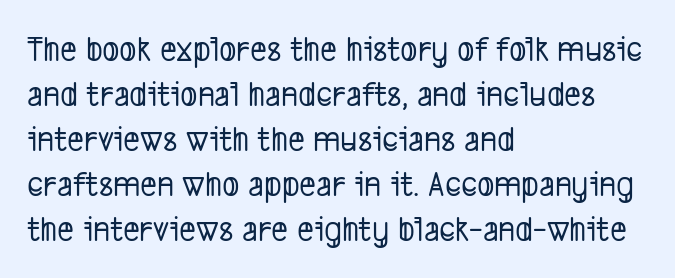
{"serif": "no", "width": "condensed", "stroke_contrast": "low", "x_height": "medium", "monospaced": "no", "underline": "no", "align": "left", "line_spacing": "normal", "line_spacing_ratio": 1.25, "letter_spacing": "normal", "letter_spacing_em": 0.0, "glyph_px": 36}
